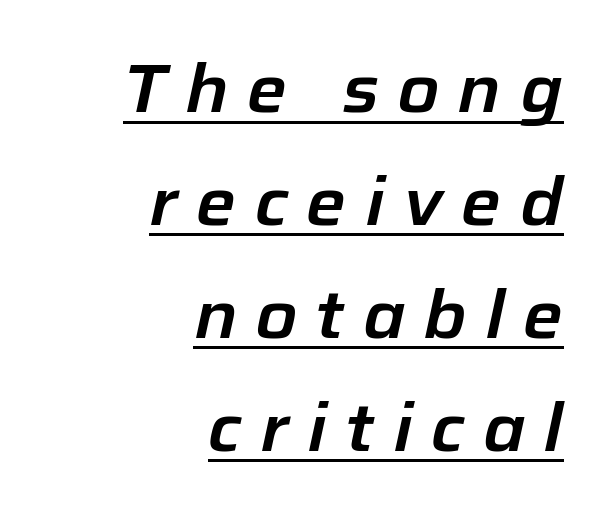
The image shows 68 px text type, italic (leaning right); set right-aligned, normal line spacing (1.66x), unusually wide letter spacing (+0.27 em), underlined; low stroke contrast and a medium x-height.
